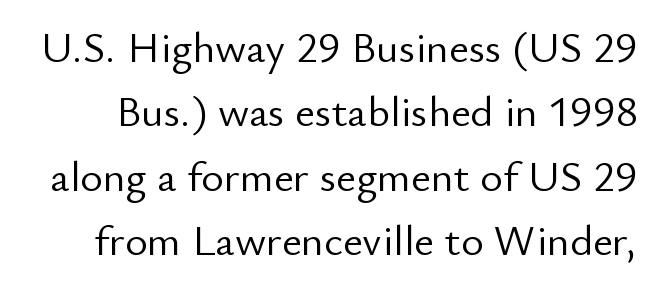
Q: Is the text bold? A: No.
Q: Is the text italic (slanted)? A: No, it is upright.
Q: Is the typeface a serif or a sans-serif typeface? A: Sans-serif.
Q: Is the text underlined? A: No.
Q: Is the spacing between letters normal or unusually wide? A: Normal.
Q: Is the spacing between lines tight, normal or loose? A: Normal.
Q: Width (condensed, normal, or wide)? A: Normal.
Q: Stroke contrast? A: Low.
Q: x-height? A: Small.
Q: Monospaced? A: No.
